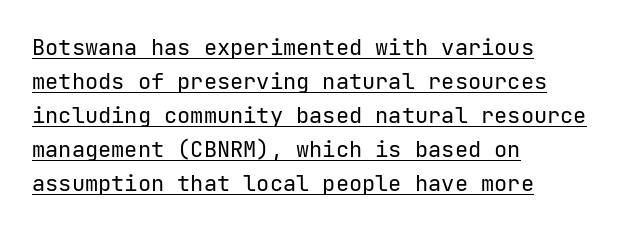
The image shows 22 px text type, upright; set left-aligned, normal line spacing (1.55x), normal letter spacing, underlined.
